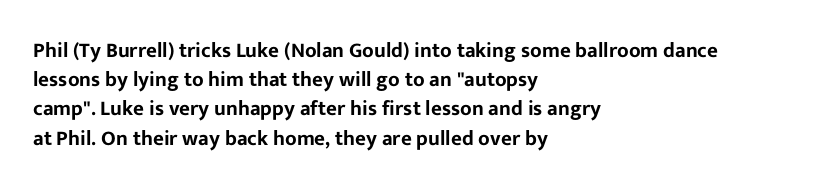
Q: Is the text italic (slanted)? A: No, it is upright.
Q: Is the text underlined? A: No.
Q: How is the paragraph aligned? A: Left-aligned.
Q: Is the spacing between letters normal or unusually wide? A: Normal.
Q: Is the spacing between lines tight, normal or loose? A: Normal.
